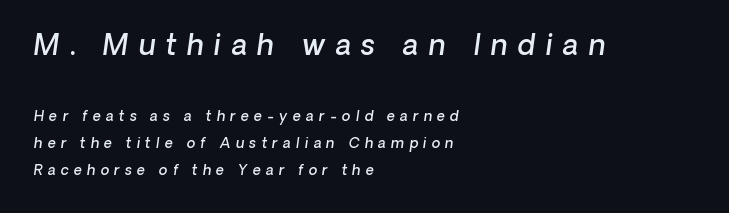
{"serif": "no", "bold": "semi", "weight": "semibold", "width": "normal", "stroke_contrast": "low", "x_height": "medium", "monospaced": "no", "underline": "no", "align": "left", "line_spacing": "loose", "line_spacing_ratio": 1.92, "letter_spacing": "wide", "letter_spacing_em": 0.37, "larger_block": "first", "size_ratio": 2.0, "glyph_px": 28}
